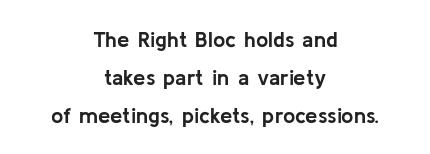
{"italic": "no", "bold": "yes", "underline": "no", "align": "center", "line_spacing_ratio": 1.72, "letter_spacing": "normal", "letter_spacing_em": 0.0, "glyph_px": 22}
